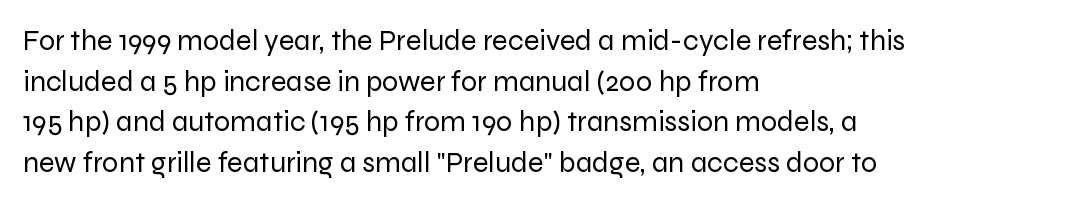
Q: Is the text bold? A: No.
Q: Is the text italic (slanted)? A: No, it is upright.
Q: Is the typeface a serif or a sans-serif typeface? A: Sans-serif.
Q: Is the text underlined? A: No.
Q: How is the paragraph aligned? A: Left-aligned.
Q: Is the spacing between letters normal or unusually wide? A: Normal.
Q: Is the spacing between lines tight, normal or loose? A: Normal.
Q: Width (condensed, normal, or wide)? A: Normal.
Q: Stroke contrast? A: Low.
Q: x-height? A: Medium.
Q: Monospaced? A: No.
